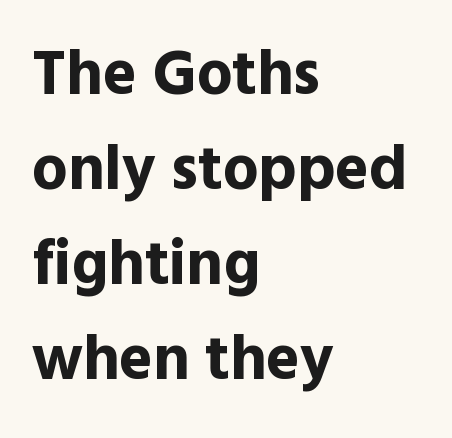
Q: Is the text bold? A: Yes.
Q: Is the text italic (slanted)? A: No, it is upright.
Q: Is the typeface a serif or a sans-serif typeface? A: Sans-serif.
Q: Is the text underlined? A: No.
Q: How is the paragraph aligned? A: Left-aligned.
Q: Is the spacing between letters normal or unusually wide? A: Normal.
Q: Is the spacing between lines tight, normal or loose? A: Normal.
Q: Width (condensed, normal, or wide)? A: Normal.
Q: x-height? A: Medium.
Q: Monospaced? A: No.
